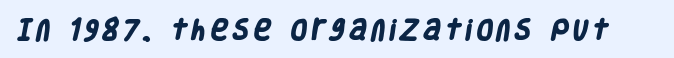
The image shows 23 px bold type; set unusually wide letter spacing (+0.22 em), not underlined.
